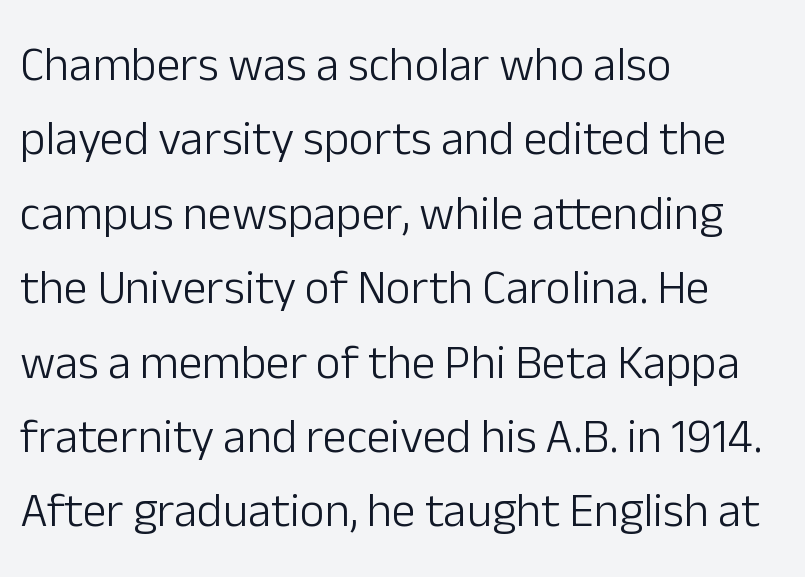
The image shows 48 px light sans-serif type, upright; set left-aligned, normal line spacing (1.55x), normal letter spacing, not underlined; low stroke contrast and a medium x-height.
